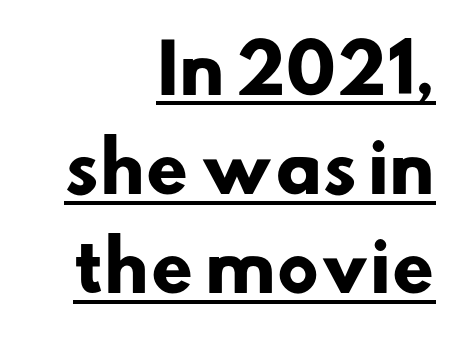
The image shows 67 px heavy sans-serif type; set right-aligned, normal line spacing (1.48x), normal letter spacing, underlined; low stroke contrast and a small x-height.
